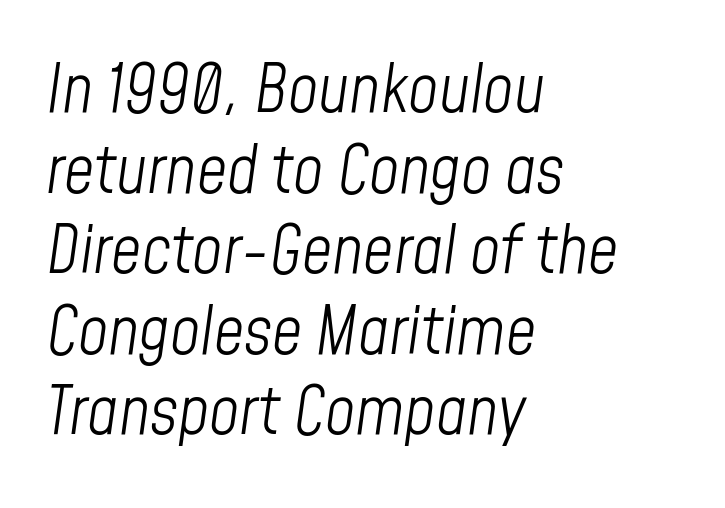
Tracking value appears to be zero — textbook default spacing. Is the type slanted? Yes — the strokes lean at a clear angle. The space directly below the letters is spotless. Does the copy run flush right? No — it runs flush left. Is this a fixed-width face? No — the glyphs have proportional, varying widths.
